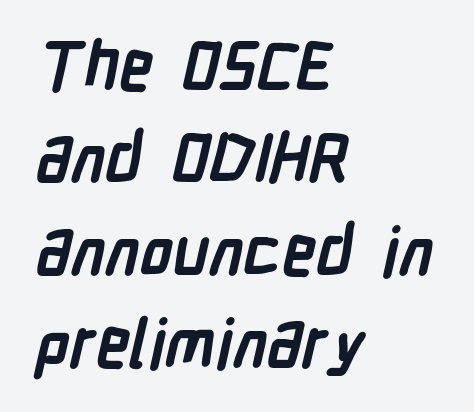
{"serif": "no", "bold": "yes", "weight": "semibold", "width": "condensed", "stroke_contrast": "low", "x_height": "medium", "monospaced": "no", "underline": "no", "align": "left", "line_spacing": "normal", "line_spacing_ratio": 1.38, "letter_spacing": "normal", "letter_spacing_em": 0.0, "glyph_px": 67}
